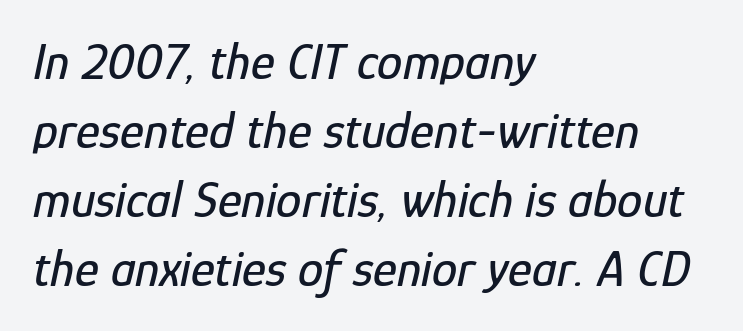
The image shows 51 px condensed type, italic (leaning right); set left-aligned, normal line spacing (1.35x), normal letter spacing, not underlined; low stroke contrast and a medium x-height.
